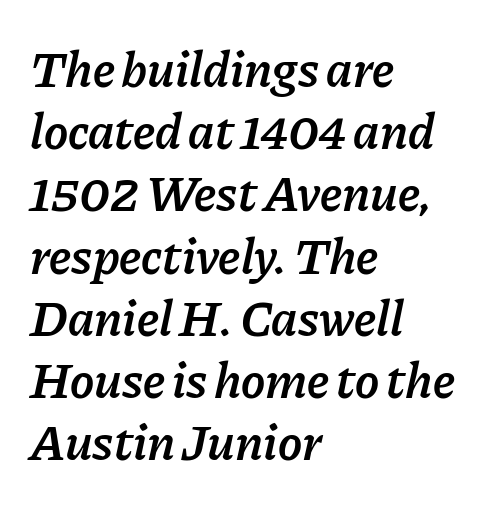
Q: Is the text bold? A: Semi-bold.
Q: Is the text italic (slanted)? A: Yes, it leans right by about 11 degrees.
Q: Is the text underlined? A: No.
Q: How is the paragraph aligned? A: Left-aligned.
Q: Is the spacing between letters normal or unusually wide? A: Normal.
Q: Width (condensed, normal, or wide)? A: Normal.
Q: Stroke contrast? A: Low.
Q: x-height? A: Medium.
Q: Monospaced? A: No.
